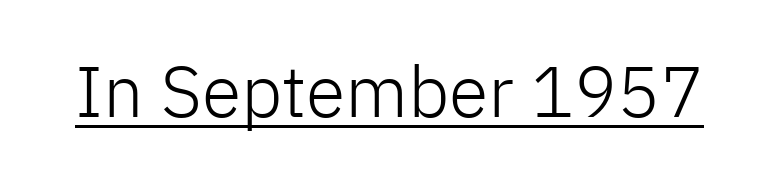
The image shows 72 px light sans-serif type, upright; set normal letter spacing, underlined; low stroke contrast and a medium x-height.
